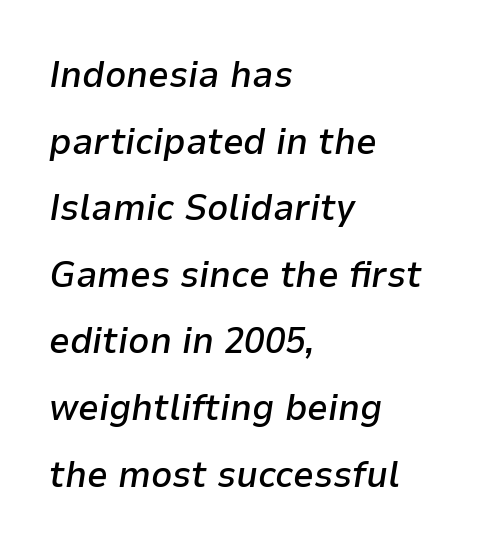
Q: Is the text bold? A: Semi-bold.
Q: Is the text italic (slanted)? A: Yes, it leans right by about 9 degrees.
Q: Is the text underlined? A: No.
Q: How is the paragraph aligned? A: Left-aligned.
Q: Is the spacing between letters normal or unusually wide? A: Normal.
Q: Width (condensed, normal, or wide)? A: Normal.
Q: Stroke contrast? A: Low.
Q: x-height? A: Medium.
Q: Monospaced? A: No.
